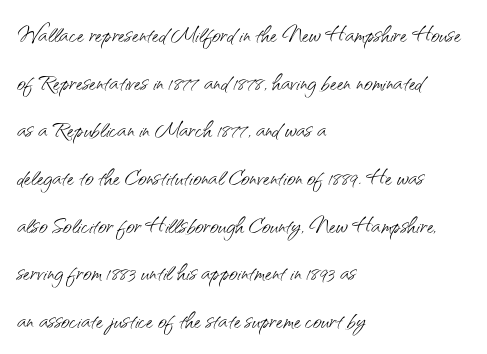
Q: Is the text bold? A: No.
Q: Is the text italic (slanted)? A: Yes.
Q: Is the typeface a serif or a sans-serif typeface? A: Sans-serif.
Q: Is the text underlined? A: No.
Q: How is the paragraph aligned? A: Left-aligned.
Q: Is the spacing between letters normal or unusually wide? A: Normal.
Q: Is the spacing between lines tight, normal or loose? A: Normal.
Q: Width (condensed, normal, or wide)? A: Normal.
Q: Stroke contrast? A: Medium.
Q: x-height? A: Small.
Q: Monospaced? A: No.
